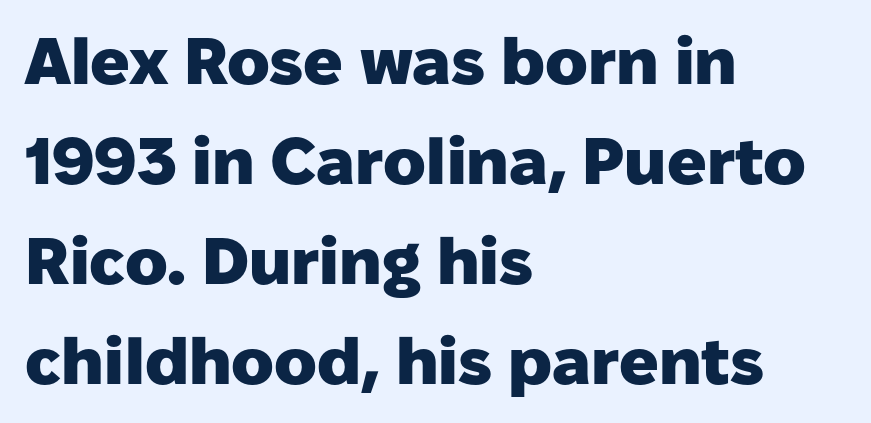
Q: Is the text bold? A: Yes.
Q: Is the text italic (slanted)? A: No, it is upright.
Q: Is the typeface a serif or a sans-serif typeface? A: Sans-serif.
Q: Is the text underlined? A: No.
Q: How is the paragraph aligned? A: Left-aligned.
Q: Is the spacing between letters normal or unusually wide? A: Normal.
Q: Is the spacing between lines tight, normal or loose? A: Normal.
Q: Width (condensed, normal, or wide)? A: Normal.
Q: Stroke contrast? A: Low.
Q: x-height? A: Medium.
Q: Monospaced? A: No.
